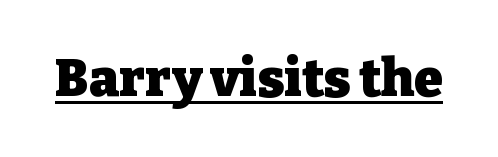
Q: Is the text bold? A: Yes.
Q: Is the text italic (slanted)? A: No, it is upright.
Q: Is the typeface a serif or a sans-serif typeface? A: Serif.
Q: Is the text underlined? A: Yes.
Q: Is the spacing between letters normal or unusually wide? A: Normal.
Q: Width (condensed, normal, or wide)? A: Normal.
Q: Stroke contrast? A: Low.
Q: x-height? A: Medium.
Q: Monospaced? A: No.
